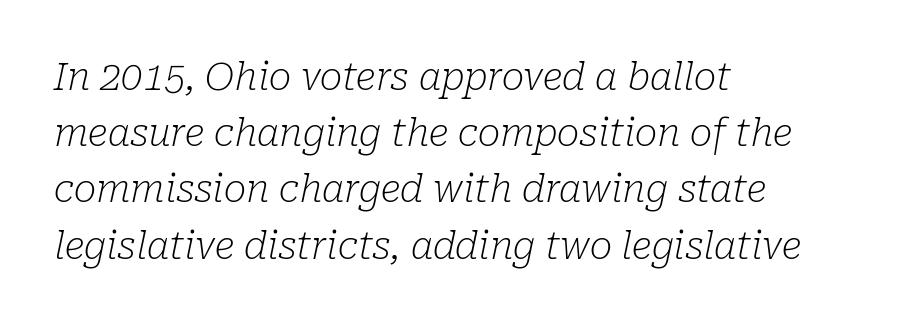
The passage shown is not underscored anywhere. Short and long lines alike share a common starting point at left. The face used here is rendered with its standard letterfit. One glance says typical: line gaps are just what's usual.
